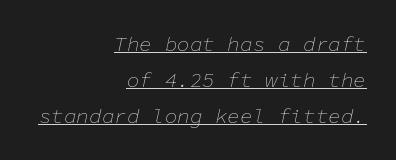
When letters slant like this, we call the style italic. A quiet, ordinary-to-light weight characterises the typeface. What decoration does the sample have? An underline. Default kerning and tracking; the words read as compact shapes. Right-aligned paragraph, ragged on the left.
